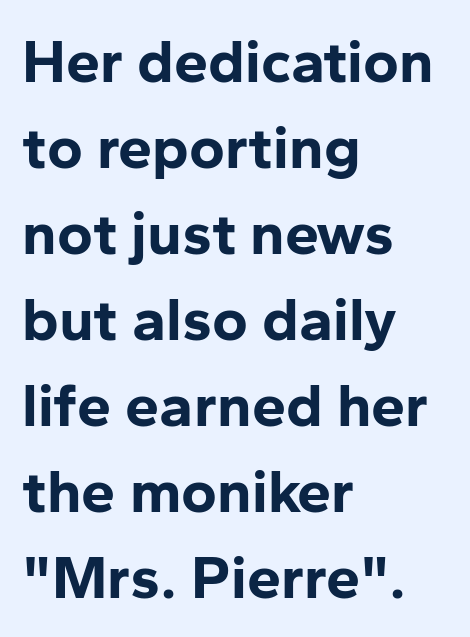
The image shows 61 px bold sans-serif type, upright; set left-aligned, normal line spacing (1.41x), normal letter spacing, not underlined; low stroke contrast and a medium x-height.
